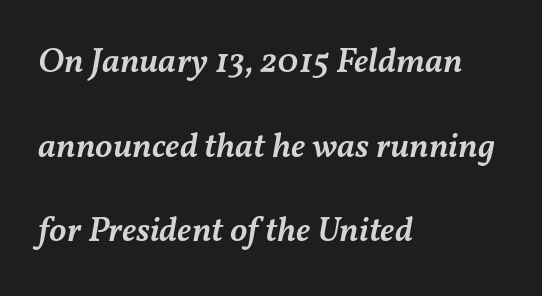
Q: Is the text bold? A: Semi-bold.
Q: Is the text italic (slanted)? A: Yes, it leans right by about 11 degrees.
Q: Is the text underlined? A: No.
Q: How is the paragraph aligned? A: Left-aligned.
Q: Is the spacing between letters normal or unusually wide? A: Normal.
Q: Is the spacing between lines tight, normal or loose? A: Loose.
Q: Width (condensed, normal, or wide)? A: Normal.
Q: Stroke contrast? A: Medium.
Q: x-height? A: Medium.
Q: Monospaced? A: No.
